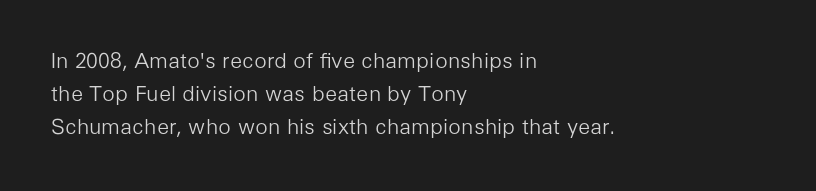
The face looks like a standard text weight, possibly lighter. Short and long lines alike share a common starting point at left. Vertically, the passage feels balanced, rows spaced as you'd expect. A bare baseline throughout the passage. Here the glyphs are tracked normally, forming tight word shapes.
